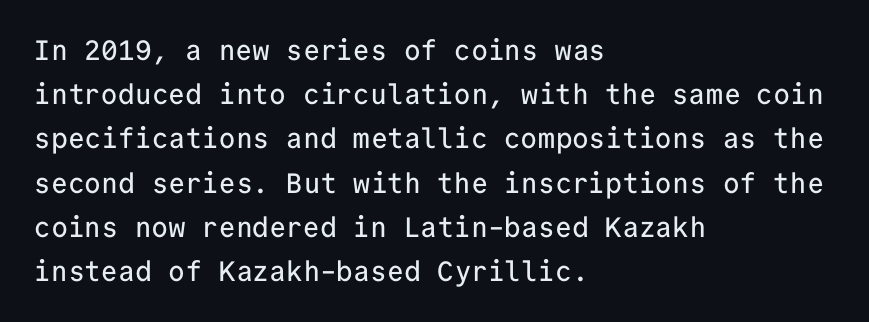
{"serif": "no", "italic": "no", "width": "normal", "stroke_contrast": "low", "x_height": "medium", "monospaced": "yes", "underline": "no", "align": "left", "line_spacing": "normal", "line_spacing_ratio": 1.58, "letter_spacing": "normal", "letter_spacing_em": 0.0, "glyph_px": 28}
